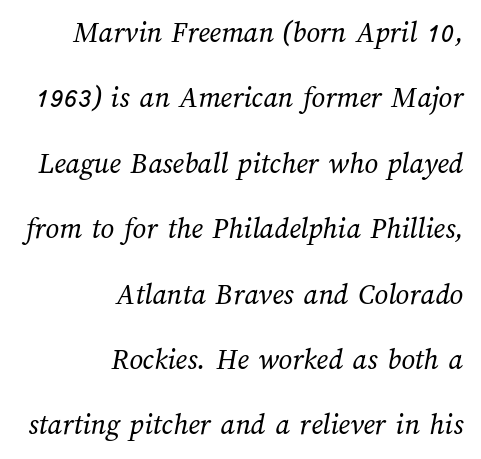
The image shows 30 px regular-weight type; set right-aligned, loose line spacing (2.18x), normal letter spacing, not underlined; medium stroke contrast and a medium x-height.
